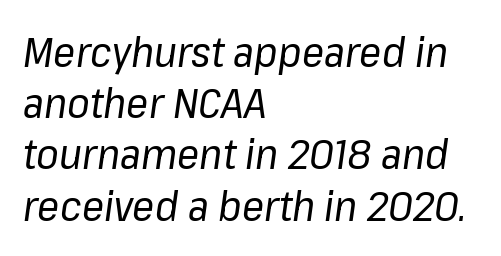
The image shows 41 px regular-weight type, italic (leaning right); set left-aligned, normal line spacing (1.25x), normal letter spacing, not underlined; low stroke contrast and a medium x-height.
